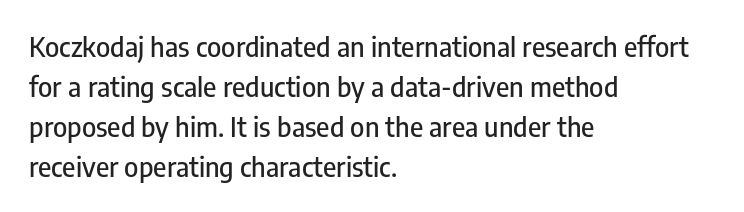
{"italic": "no", "underline": "no", "align": "left", "line_spacing": "normal", "line_spacing_ratio": 1.48, "letter_spacing": "normal", "letter_spacing_em": 0.0, "glyph_px": 27}
